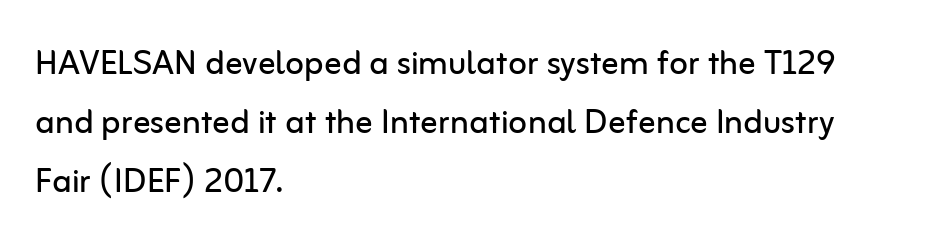
{"serif": "no", "italic": "no", "bold": "no", "weight": "regular", "width": "normal", "stroke_contrast": "low", "x_height": "medium", "monospaced": "no", "underline": "no", "align": "left", "line_spacing": "normal", "line_spacing_ratio": 1.37, "letter_spacing": "normal", "letter_spacing_em": 0.0, "glyph_px": 43}
